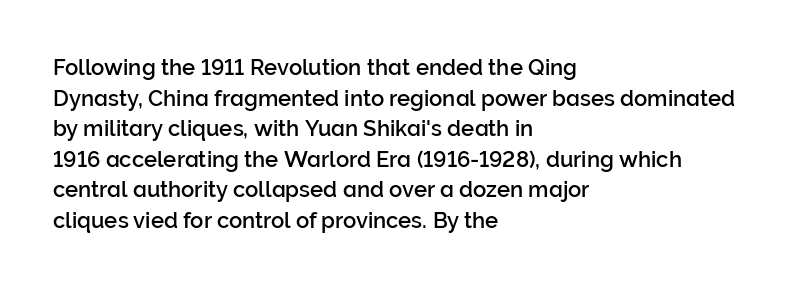
Q: Is the text italic (slanted)? A: No, it is upright.
Q: Is the text underlined? A: No.
Q: How is the paragraph aligned? A: Left-aligned.
Q: Is the spacing between letters normal or unusually wide? A: Normal.
Q: Is the spacing between lines tight, normal or loose? A: Normal.
